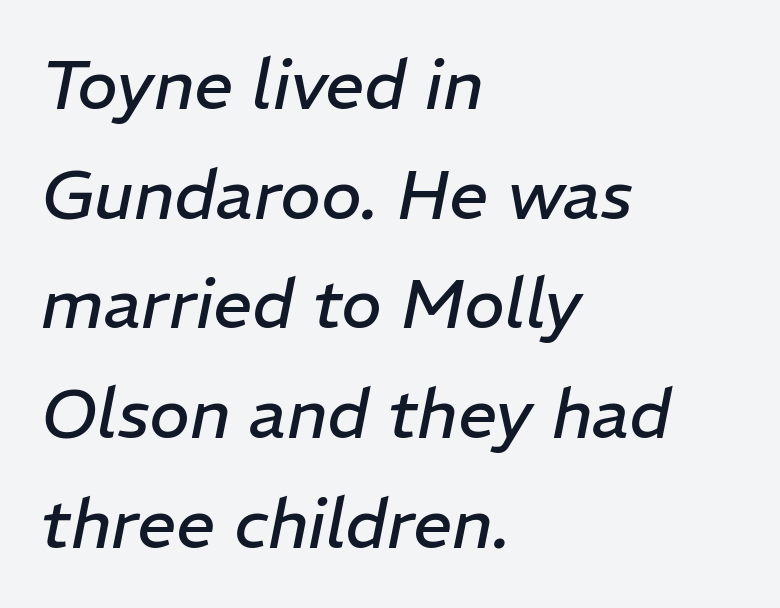
{"italic": "yes", "lean": "right", "slant_degrees": 11, "bold": "no", "weight": "regular", "width": "normal", "stroke_contrast": "low", "x_height": "medium", "monospaced": "no", "underline": "no", "align": "left", "line_spacing": "normal", "line_spacing_ratio": 1.59, "letter_spacing": "normal", "letter_spacing_em": 0.0, "glyph_px": 69}
